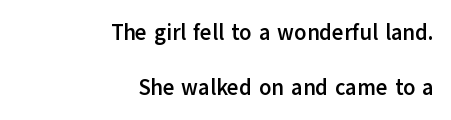
The image shows 22 px bold type, upright; set right-aligned, loose line spacing (2.49x), normal letter spacing, not underlined.
